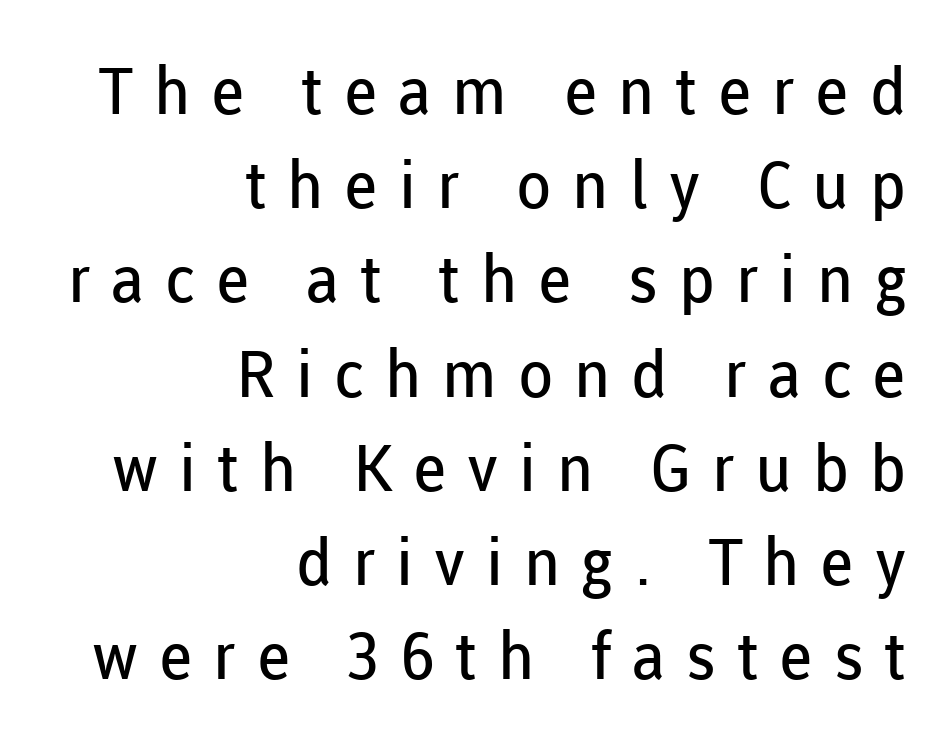
Q: Is the text bold? A: No.
Q: Is the text italic (slanted)? A: No, it is upright.
Q: Is the typeface a serif or a sans-serif typeface? A: Sans-serif.
Q: Is the text underlined? A: No.
Q: How is the paragraph aligned? A: Right-aligned.
Q: Is the spacing between letters normal or unusually wide? A: Unusually wide.
Q: Is the spacing between lines tight, normal or loose? A: Normal.
Q: Width (condensed, normal, or wide)? A: Normal.
Q: Stroke contrast? A: Low.
Q: x-height? A: Medium.
Q: Monospaced? A: No.
